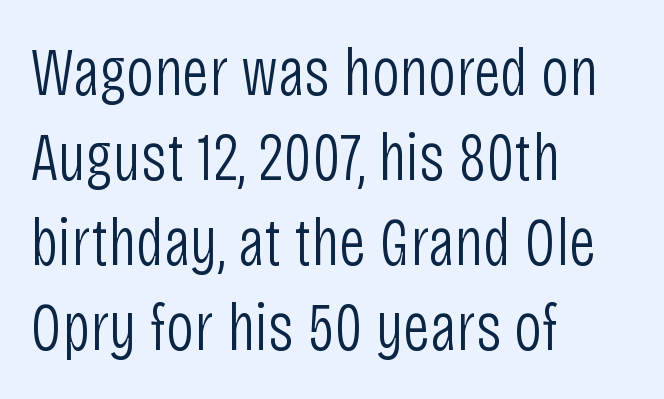
Looks like regular typesetting: each glyph gets only the width it needs. Line starts are locked; line ends wander. If you drew a line through each stem, it would be perfectly vertical. There is no visible air inserted between adjacent glyphs. No letter is thick-stroked: the sample isn't bold. Plain, unruled lines of type.
